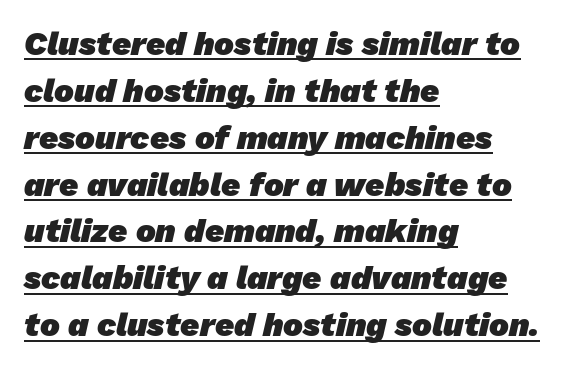
{"serif": "no", "bold": "yes", "weight": "heavy", "width": "normal", "stroke_contrast": "low", "x_height": "medium", "monospaced": "no", "underline": "yes", "align": "left", "line_spacing": "normal", "line_spacing_ratio": 1.42, "letter_spacing": "normal", "letter_spacing_em": 0.0, "glyph_px": 33}
